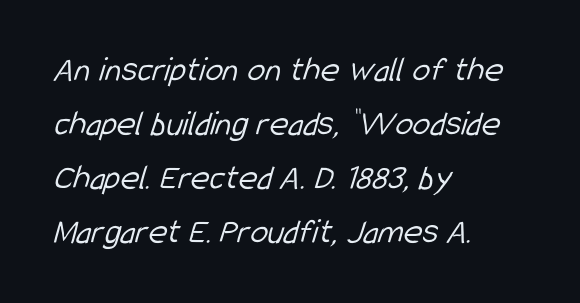
These lines keep a tight, regular rhythm from letter to letter. The characters are drawn with everyday or finer stroke widths. How would I describe the line gaps? Plain and ordinary. The string is rendered with underlining switched off. Each line starts at the same left margin while the right side varies. Note the varied advance widths — an 'i' is clearly narrower than an 'm'.
